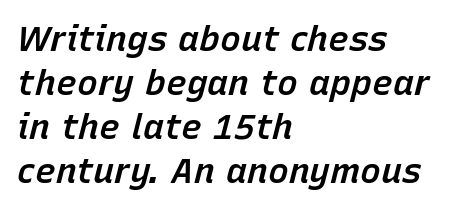
Q: Is the text bold? A: Semi-bold.
Q: Is the text italic (slanted)? A: Yes, it leans right by about 15 degrees.
Q: Is the text underlined? A: No.
Q: How is the paragraph aligned? A: Left-aligned.
Q: Is the spacing between letters normal or unusually wide? A: Normal.
Q: Is the spacing between lines tight, normal or loose? A: Normal.
Q: Width (condensed, normal, or wide)? A: Normal.
Q: Stroke contrast? A: Low.
Q: x-height? A: Medium.
Q: Monospaced? A: No.
